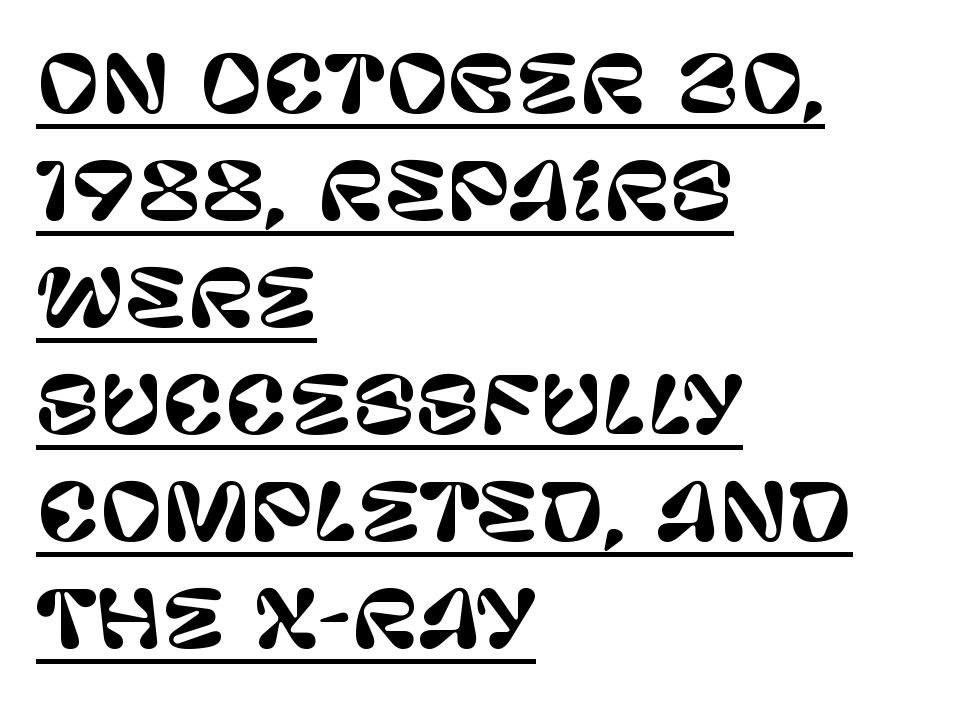
The image shows 77 px sans-serif type; set left-aligned, normal line spacing (1.39x), normal letter spacing, underlined; low stroke contrast and a large x-height.
